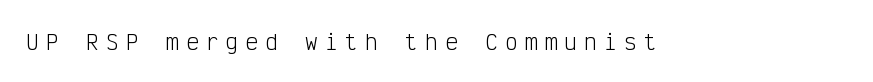
The image shows 21 px text type, upright; set unusually wide letter spacing (+0.35 em), not underlined.
